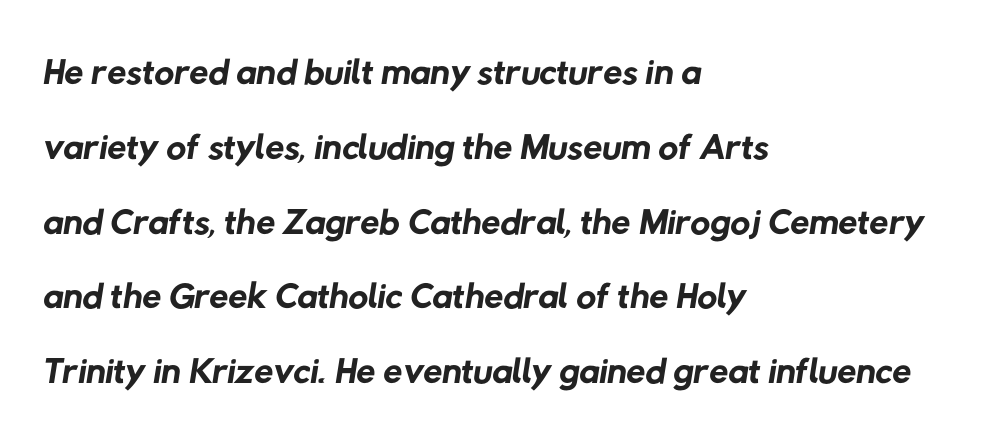
{"serif": "no", "bold": "no", "weight": "regular", "width": "normal", "stroke_contrast": "low", "x_height": "medium", "monospaced": "no", "underline": "no", "align": "left", "line_spacing": "normal", "line_spacing_ratio": 1.36, "letter_spacing": "normal", "letter_spacing_em": 0.0, "glyph_px": 55}
